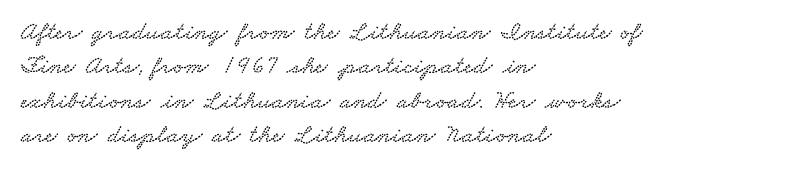
This rendering features lettering with no underline. Tracking here is standard; glyphs follow each other at the usual distance. The paragraph has a hard left edge and a soft right edge. Quick note: interline space is typical.
